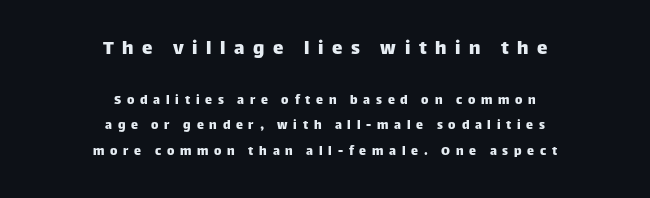
{"italic": "no", "underline": "no", "align": "center", "line_spacing_ratio": 1.82, "letter_spacing": "wide", "letter_spacing_em": 0.41, "larger_block": "first", "size_ratio": 1.5, "glyph_px": 21}
